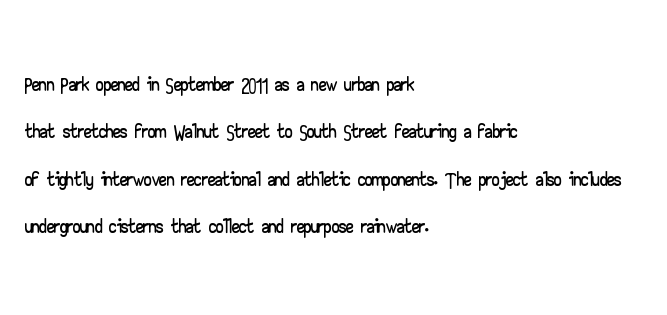
The image shows 30 px wide sans-serif type, upright; set left-aligned, normal line spacing (1.58x), normal letter spacing, not underlined; low stroke contrast and a small x-height.
